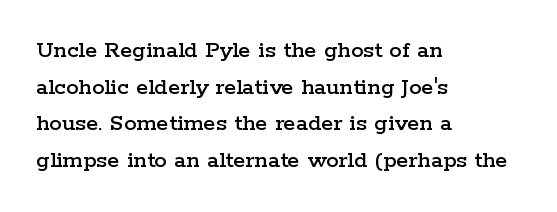
{"italic": "no", "underline": "no", "align": "left", "line_spacing": "normal", "line_spacing_ratio": 1.47, "letter_spacing": "normal", "letter_spacing_em": 0.0, "glyph_px": 25}
